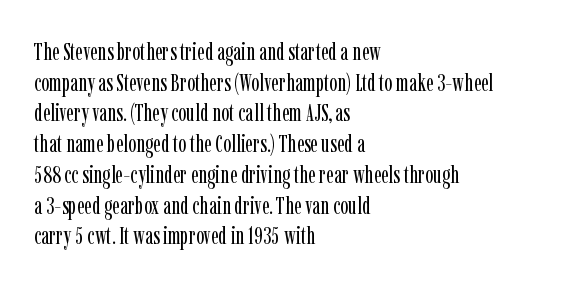
The image shows 24 px text type, upright; set left-aligned, normal line spacing (1.28x), normal letter spacing, not underlined.
